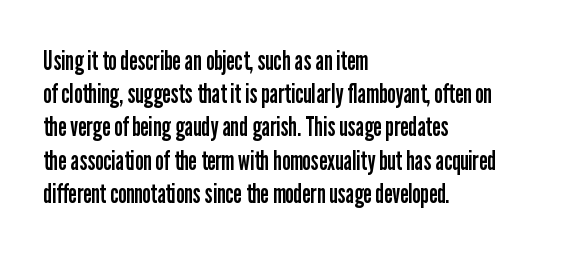
{"italic": "no", "bold": "no", "underline": "no", "align": "left", "line_spacing_ratio": 1.23, "letter_spacing": "normal", "letter_spacing_em": 0.0, "glyph_px": 27}
